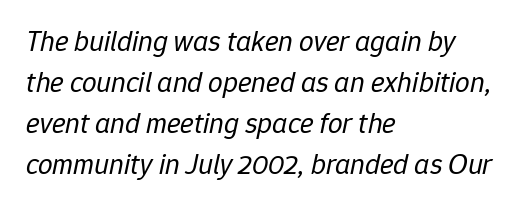
{"italic": "yes", "lean": "right", "slant_degrees": 12, "bold": "no", "weight": "regular", "width": "normal", "stroke_contrast": "low", "x_height": "medium", "monospaced": "no", "underline": "no", "align": "left", "line_spacing": "normal", "line_spacing_ratio": 1.41, "letter_spacing": "normal", "letter_spacing_em": 0.0, "glyph_px": 29}
